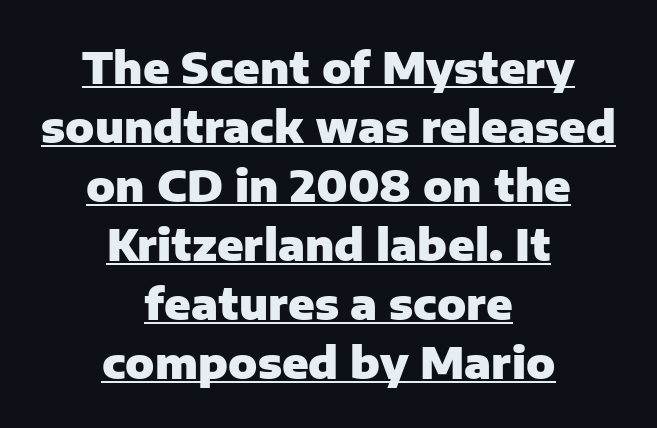
Q: Is the text bold? A: Yes.
Q: Is the text italic (slanted)? A: No, it is upright.
Q: Is the typeface a serif or a sans-serif typeface? A: Sans-serif.
Q: Is the text underlined? A: Yes.
Q: How is the paragraph aligned? A: Centered.
Q: Is the spacing between letters normal or unusually wide? A: Normal.
Q: Is the spacing between lines tight, normal or loose? A: Normal.
Q: Width (condensed, normal, or wide)? A: Normal.
Q: Stroke contrast? A: Low.
Q: x-height? A: Medium.
Q: Monospaced? A: No.
